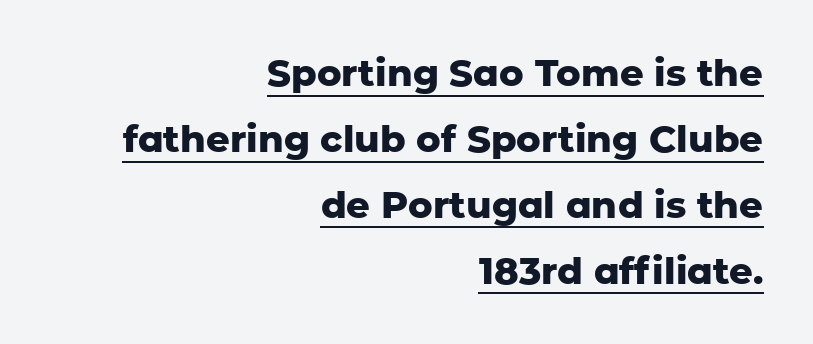
The image shows 37 px heavy sans-serif type, upright; set right-aligned, line spacing 1.78x, normal letter spacing, underlined; low stroke contrast and a medium x-height.
